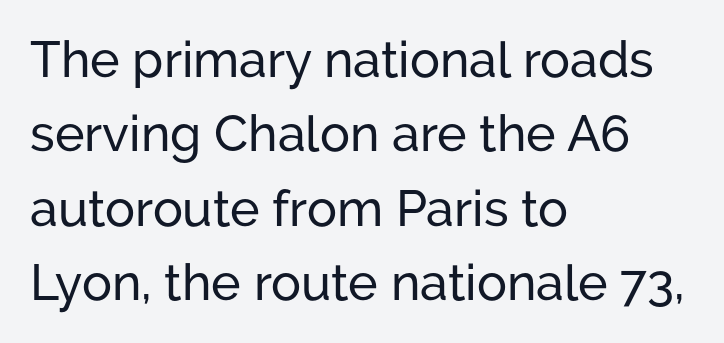
Leading matches the norm, producing a regular column. Layout note: lines flush left. This is roman type, the default non-slanted kind. Beneath every word, the page is bare.
